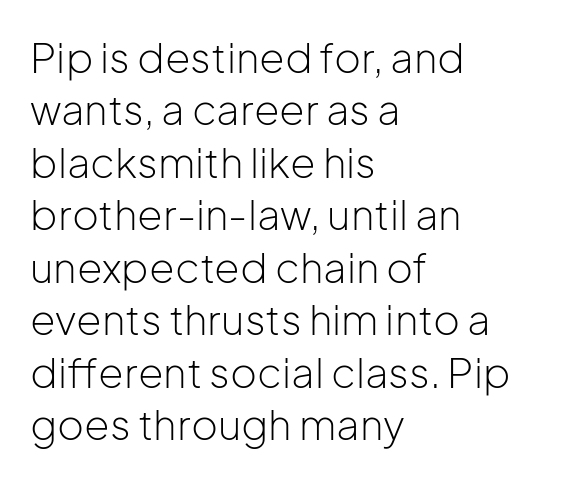
Tracking here is standard; glyphs follow each other at the usual distance. Plain, unruled lines of type. A normal amount of white space separates one row of letters from the next. If you drew a ruler down the left edge, every line would touch it.
